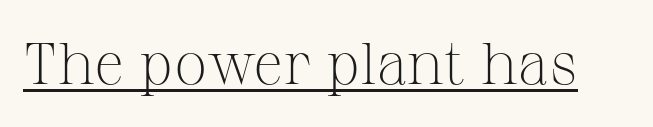
The image shows 59 px light serif type, upright; set normal letter spacing, underlined; medium stroke contrast and a medium x-height.
